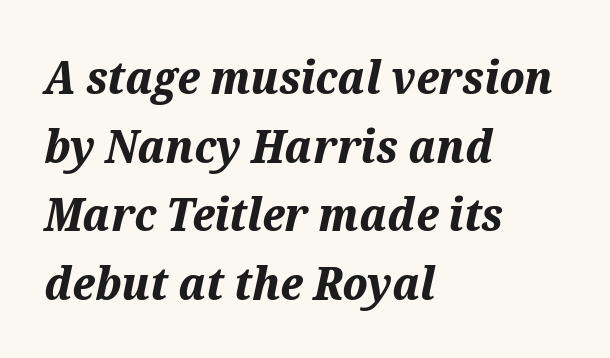
Horizontal alignment here is leftward, the default for most running prose. Heavy-handed strokes throughout: this text is bold. Leading: standard. Italic? Definitely — the glyphs are oblique. In terms of letterspacing, this is plain default setting. The face used here is proportionally spaced, like ordinary book or web type.
